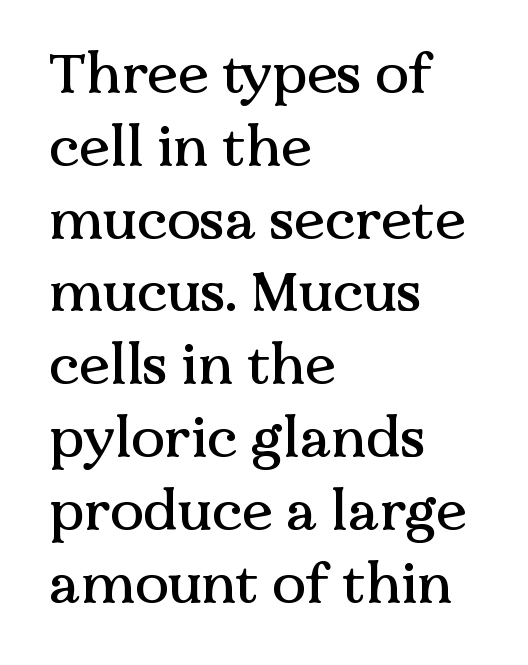
{"serif": "yes", "italic": "no", "width": "normal", "stroke_contrast": "medium", "x_height": "medium", "monospaced": "no", "underline": "no", "align": "left", "line_spacing": "normal", "line_spacing_ratio": 1.3, "letter_spacing": "normal", "letter_spacing_em": 0.0, "glyph_px": 56}
